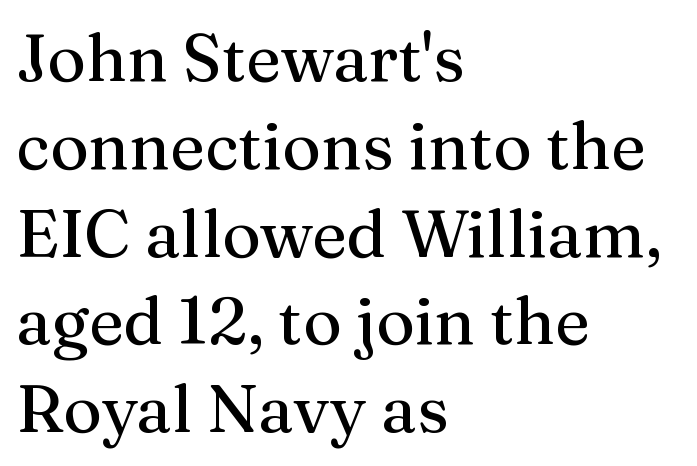
The image shows 66 px serif type, upright; set left-aligned, normal line spacing (1.33x), normal letter spacing, not underlined; medium stroke contrast and a medium x-height.
